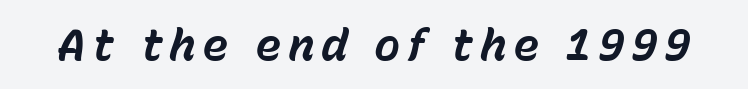
Q: Is the text bold? A: Yes.
Q: Is the text italic (slanted)? A: Yes, it leans right by about 15 degrees.
Q: Is the text underlined? A: No.
Q: Width (condensed, normal, or wide)? A: Normal.
Q: Stroke contrast? A: Low.
Q: x-height? A: Medium.
Q: Monospaced? A: No.
